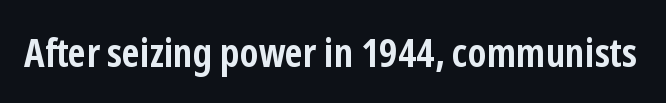
The typography opts for an upright posture over an oblique one. How are the letters spaced? Ordinarily, with no added tracking. This is sans-serif lettering, the kind often seen on screens and signage. Each letter keeps its own natural width here, so spacing adapts to shape.
